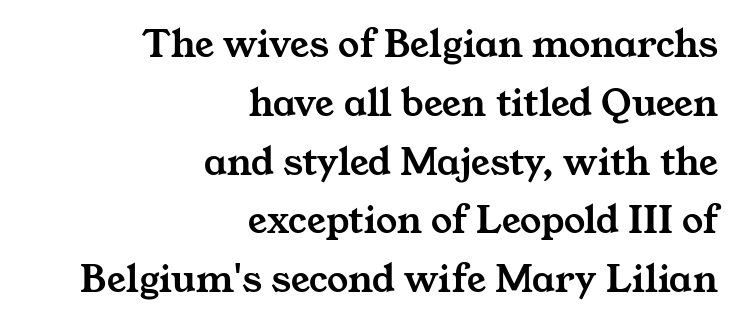
The image shows 42 px wide serif type; set right-aligned, normal line spacing (1.4x), normal letter spacing, not underlined; medium stroke contrast and a medium x-height.
